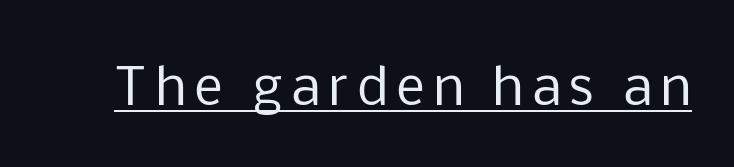
{"serif": "no", "italic": "no", "bold": "no", "weight": "regular", "width": "normal", "stroke_contrast": "low", "x_height": "medium", "monospaced": "no", "underline": "yes", "glyph_px": 50}
